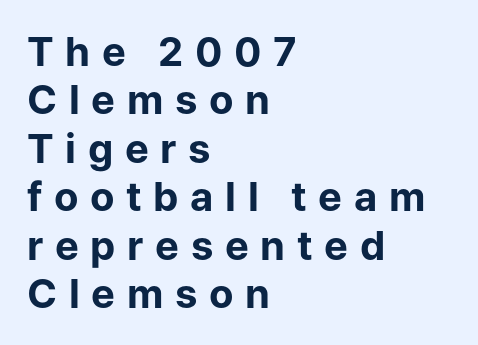
Short and long lines alike share a common starting point at left. The letters advance in unequal steps, a hallmark of proportional type. The font family rendered here belongs to the sans-serif group. Compared with typical body copy, the letter spacing here is much looser.
